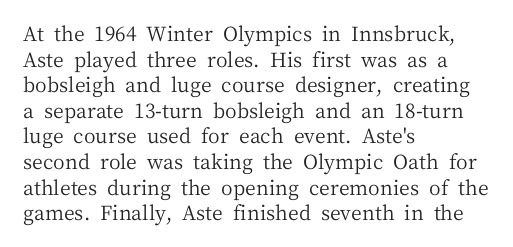
Q: Is the text bold? A: No.
Q: Is the text italic (slanted)? A: No, it is upright.
Q: Is the text underlined? A: No.
Q: How is the paragraph aligned? A: Left-aligned.
Q: Is the spacing between letters normal or unusually wide? A: Normal.
Q: Is the spacing between lines tight, normal or loose? A: Normal.
